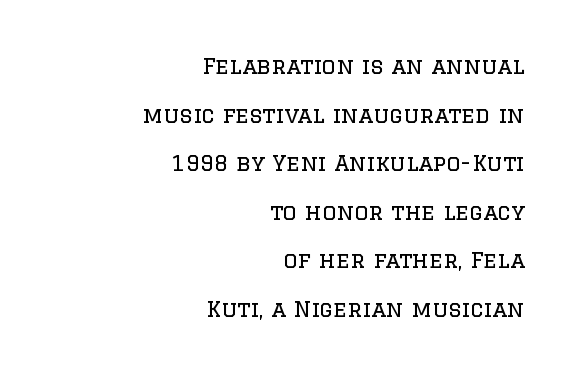
The image shows 22 px text type, upright; set right-aligned, loose line spacing (2.21x), normal letter spacing, not underlined.
